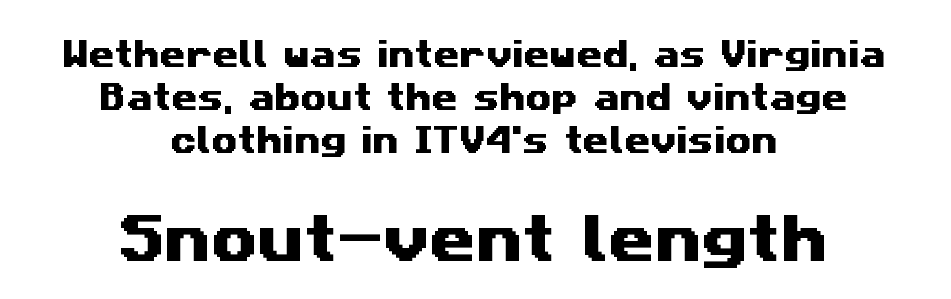
Q: Is the typeface a serif or a sans-serif typeface? A: Sans-serif.
Q: Is the text underlined? A: No.
Q: How is the paragraph aligned? A: Centered.
Q: Is the spacing between letters normal or unusually wide? A: Normal.
Q: Is the spacing between lines tight, normal or loose? A: Normal.
Q: Which block of text is set in a larger size, the first (top) or the second (bottom)? A: The second (bottom) one.
Q: Width (condensed, normal, or wide)? A: Wide.
Q: Stroke contrast? A: Medium.
Q: x-height? A: Medium.
Q: Monospaced? A: No.
